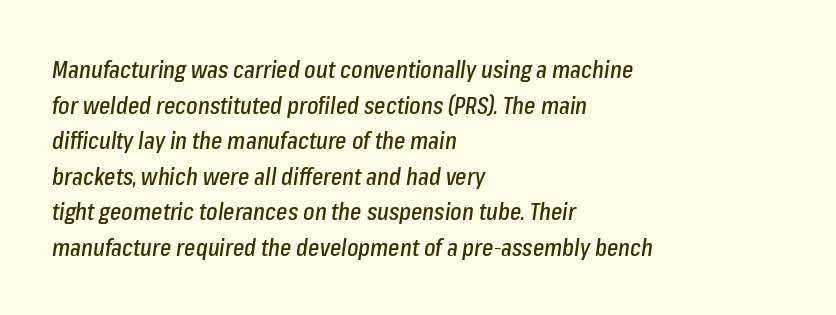
{"italic": "yes", "lean": "right", "slant_degrees": 8, "underline": "no", "align": "left", "line_spacing": "normal", "line_spacing_ratio": 1.48, "letter_spacing": "normal", "letter_spacing_em": 0.0, "glyph_px": 24}
